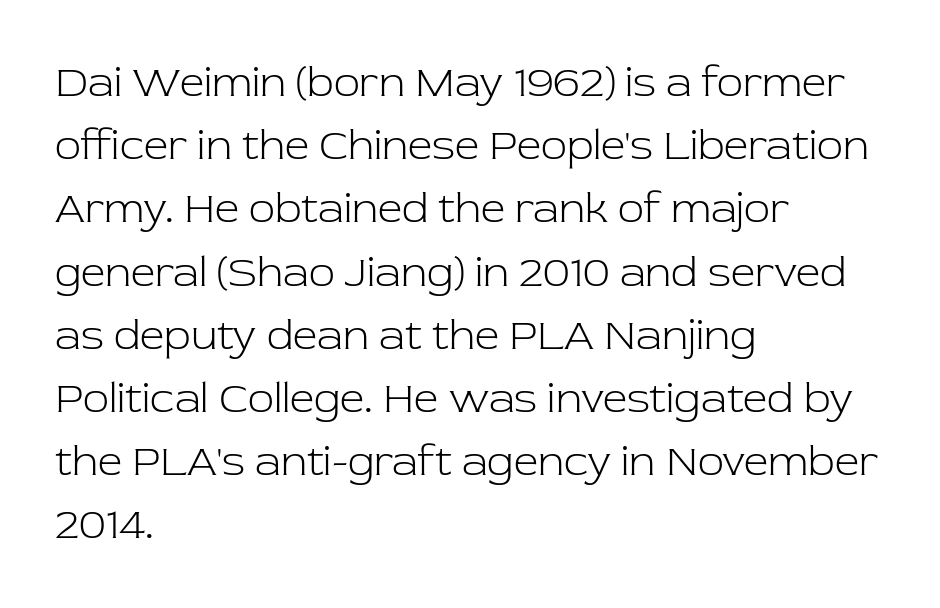
{"serif": "yes", "italic": "no", "bold": "no", "weight": "light", "width": "normal", "stroke_contrast": "low", "x_height": "medium", "monospaced": "no", "underline": "no", "align": "left", "line_spacing": "normal", "line_spacing_ratio": 1.47, "letter_spacing": "normal", "letter_spacing_em": 0.0, "glyph_px": 43}
